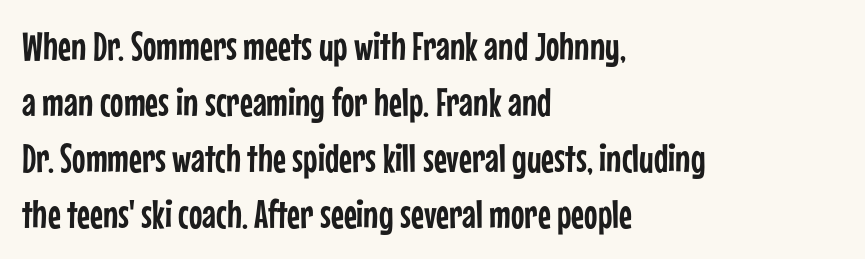
The image shows 40 px condensed sans-serif type, upright; set left-aligned, normal line spacing (1.4x), normal letter spacing, not underlined; low stroke contrast and a medium x-height.
